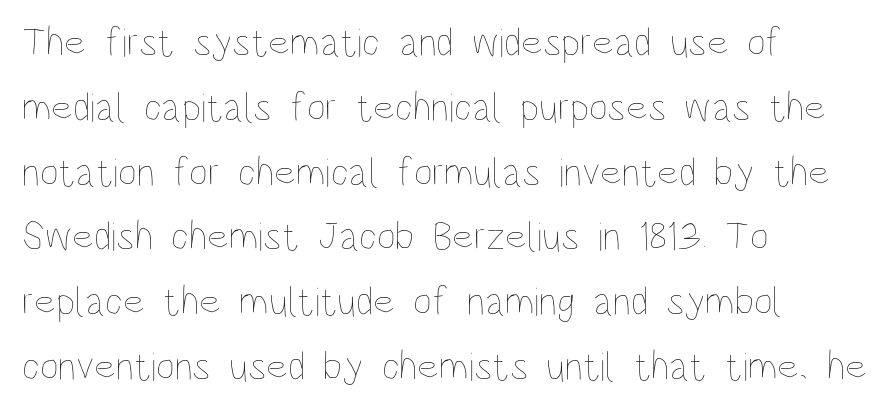
{"italic": "no", "bold": "no", "weight": "thin", "width": "condensed", "stroke_contrast": "low", "x_height": "large", "monospaced": "no", "underline": "no", "align": "left", "line_spacing": "normal", "line_spacing_ratio": 1.58, "letter_spacing": "normal", "letter_spacing_em": 0.0, "glyph_px": 41}
